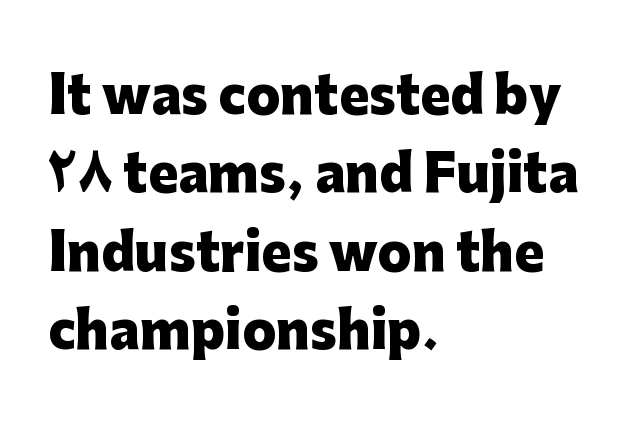
Glyph-to-glyph distance matches everyday printed text. The designer went with a sans here, leaving each stem footless. The letters advance in unequal steps, a hallmark of proportional type. Letters rest on an invisible, unmarked baseline. Summary of vertical rhythm: regular, with standard interline spacing.
